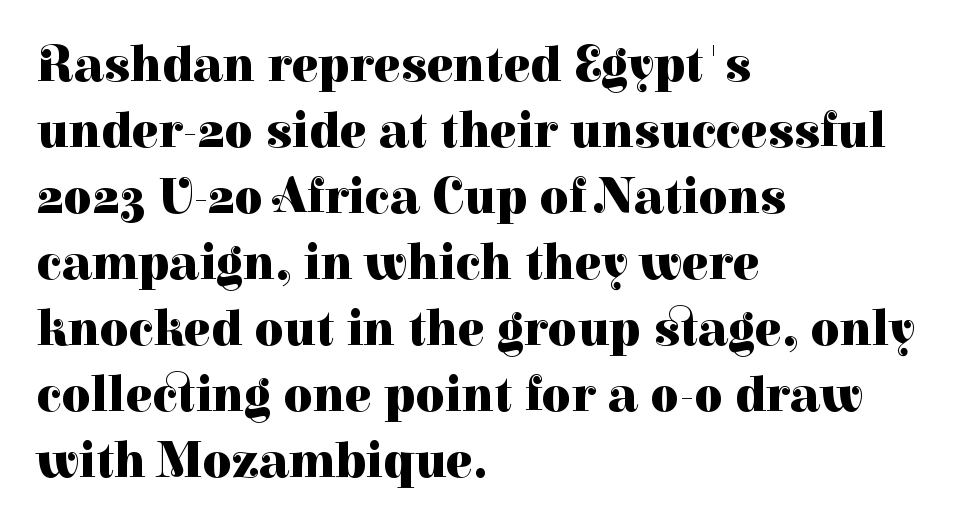
{"serif": "yes", "italic": "no", "bold": "yes", "weight": "heavy", "width": "normal", "stroke_contrast": "high", "x_height": "medium", "monospaced": "no", "underline": "no", "align": "left", "line_spacing": "normal", "line_spacing_ratio": 1.32, "letter_spacing": "normal", "letter_spacing_em": 0.0, "glyph_px": 50}
